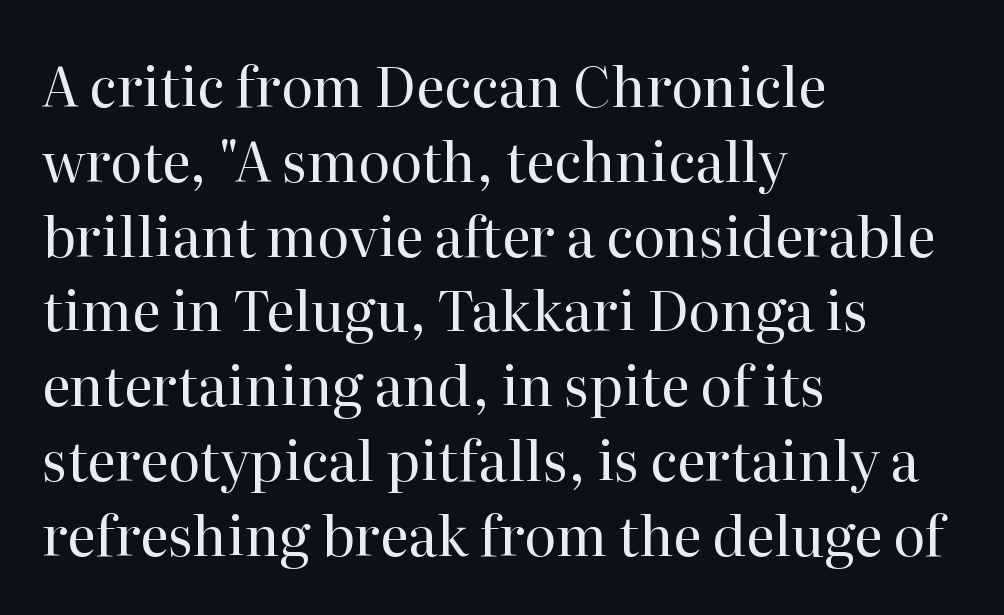
Q: Is the text bold? A: No.
Q: Is the text italic (slanted)? A: No, it is upright.
Q: Is the typeface a serif or a sans-serif typeface? A: Serif.
Q: Is the text underlined? A: No.
Q: How is the paragraph aligned? A: Left-aligned.
Q: Is the spacing between letters normal or unusually wide? A: Normal.
Q: Is the spacing between lines tight, normal or loose? A: Normal.
Q: Width (condensed, normal, or wide)? A: Normal.
Q: Stroke contrast? A: High.
Q: x-height? A: Medium.
Q: Monospaced? A: No.
